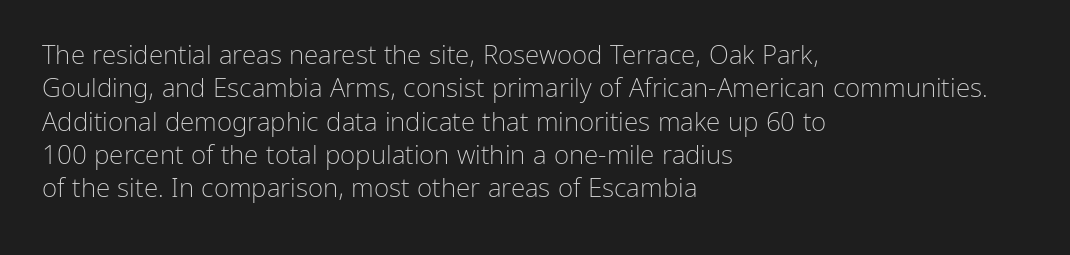
{"italic": "no", "bold": "no", "underline": "no", "align": "left", "line_spacing": "normal", "line_spacing_ratio": 1.28, "letter_spacing": "normal", "letter_spacing_em": 0.0, "glyph_px": 26}
